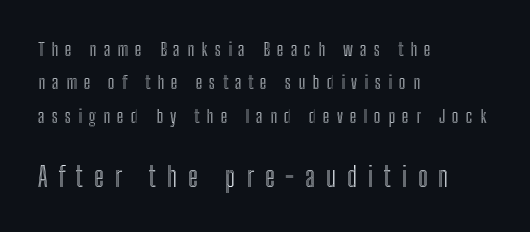
Q: Is the text italic (slanted)? A: No, it is upright.
Q: Is the text underlined? A: No.
Q: How is the paragraph aligned? A: Left-aligned.
Q: Is the spacing between letters normal or unusually wide? A: Unusually wide.
Q: Which block of text is set in a larger size, the first (top) or the second (bottom)? A: The second (bottom) one.
